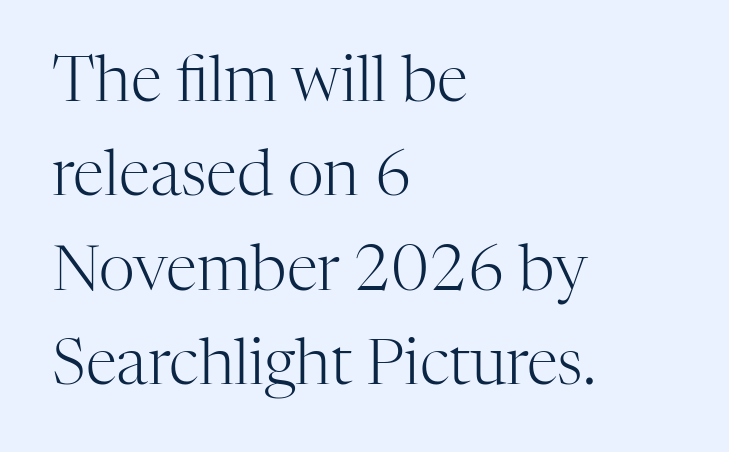
{"serif": "yes", "italic": "no", "bold": "no", "weight": "light", "width": "normal", "stroke_contrast": "high", "x_height": "medium", "monospaced": "no", "underline": "no", "align": "left", "line_spacing": "normal", "line_spacing_ratio": 1.5, "letter_spacing": "normal", "letter_spacing_em": 0.0, "glyph_px": 63}
